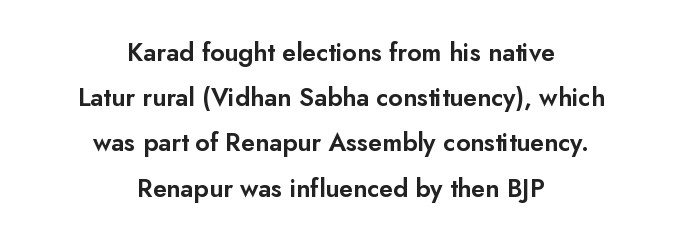
Q: Is the text italic (slanted)? A: No, it is upright.
Q: Is the text underlined? A: No.
Q: How is the paragraph aligned? A: Centered.
Q: Is the spacing between letters normal or unusually wide? A: Normal.
